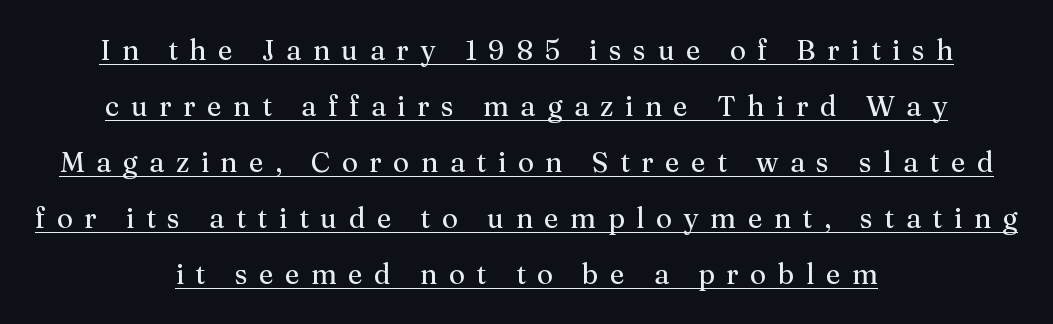
Q: Is the text bold? A: No.
Q: Is the text italic (slanted)? A: No, it is upright.
Q: Is the typeface a serif or a sans-serif typeface? A: Serif.
Q: Is the text underlined? A: Yes.
Q: How is the paragraph aligned? A: Centered.
Q: Is the spacing between letters normal or unusually wide? A: Unusually wide.
Q: Is the spacing between lines tight, normal or loose? A: Loose.
Q: Width (condensed, normal, or wide)? A: Normal.
Q: Stroke contrast? A: Medium.
Q: x-height? A: Medium.
Q: Monospaced? A: No.
